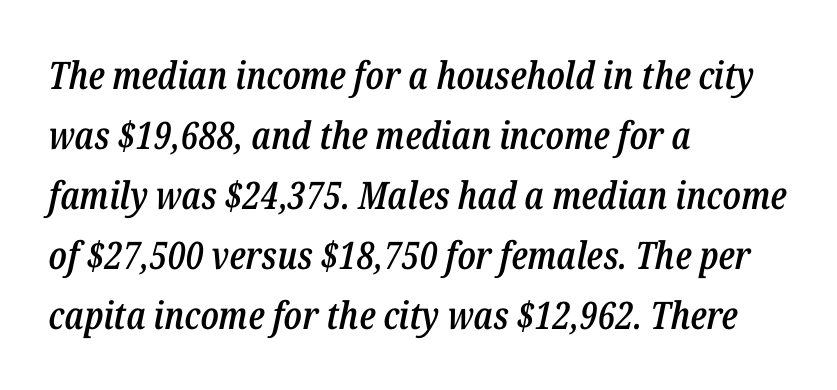
The image shows 38 px semibold, condensed type, italic (leaning right); set left-aligned, normal line spacing (1.58x), normal letter spacing, not underlined; low stroke contrast and a medium x-height.
